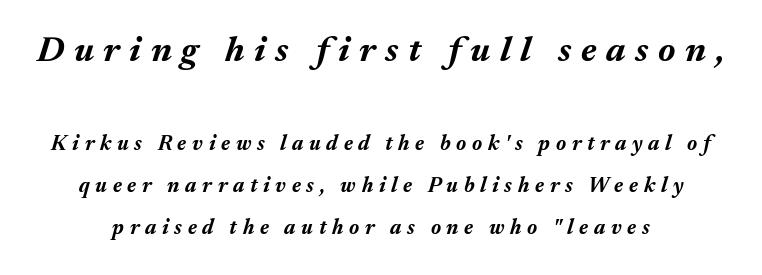
The image shows 36 px bold type, italic (leaning right); set centered, loose line spacing (1.99x), unusually wide letter spacing (+0.27 em), not underlined; the first (top) block is 1.71x larger; medium stroke contrast and a medium x-height.
